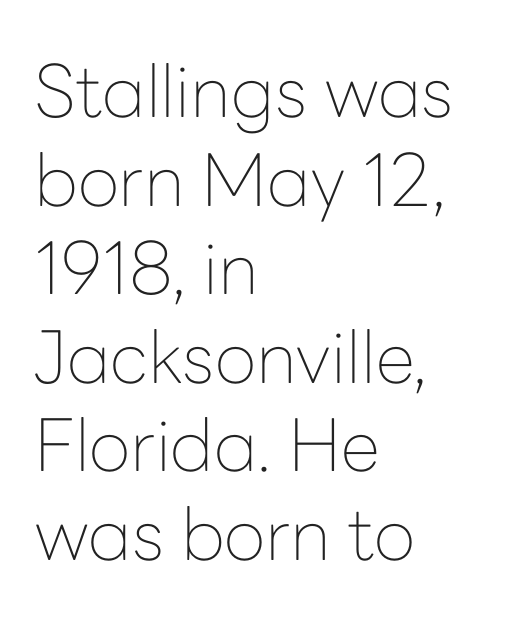
The image shows 72 px thin sans-serif type, upright; set left-aligned, line spacing 1.23x, normal letter spacing, not underlined; low stroke contrast and a medium x-height.
